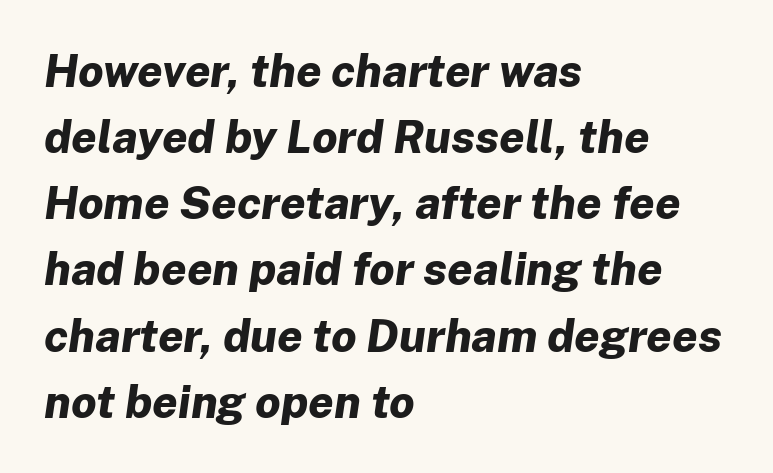
{"italic": "yes", "lean": "right", "slant_degrees": 8, "bold": "yes", "weight": "bold", "width": "normal", "stroke_contrast": "low", "x_height": "medium", "monospaced": "no", "underline": "no", "align": "left", "line_spacing": "normal", "line_spacing_ratio": 1.47, "letter_spacing": "normal", "letter_spacing_em": 0.0, "glyph_px": 45}
